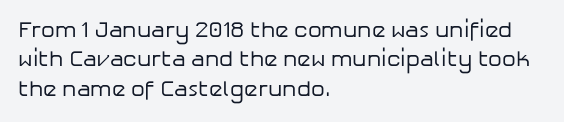
Q: Is the text bold? A: No.
Q: Is the text italic (slanted)? A: No, it is upright.
Q: Is the text underlined? A: No.
Q: How is the paragraph aligned? A: Left-aligned.
Q: Is the spacing between letters normal or unusually wide? A: Normal.
Q: Is the spacing between lines tight, normal or loose? A: Normal.
